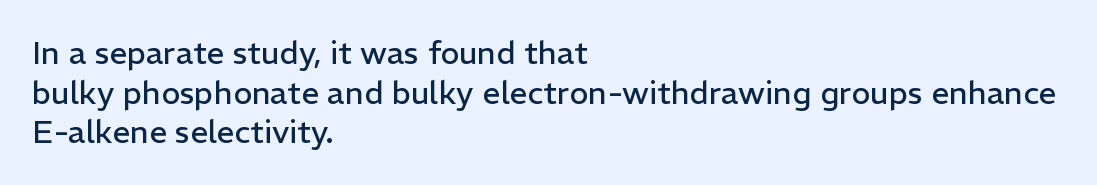
The image shows 32 px regular-weight sans-serif type, upright; set left-aligned, line spacing 1.24x, normal letter spacing, not underlined; low stroke contrast and a medium x-height.
